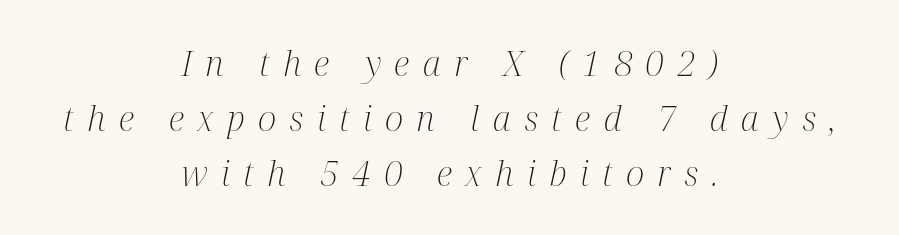
The image shows 35 px light, condensed serif type, italic (leaning right); set centered, normal line spacing (1.57x), unusually wide letter spacing (+0.38 em), not underlined; medium stroke contrast and a medium x-height.
